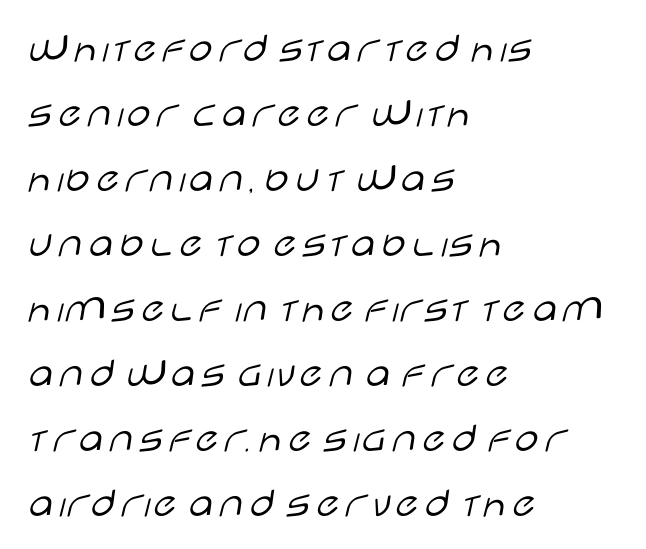
{"serif": "no", "bold": "no", "weight": "light", "width": "wide", "stroke_contrast": "low", "x_height": "large", "monospaced": "no", "underline": "no", "align": "left", "line_spacing": "normal", "line_spacing_ratio": 1.51, "letter_spacing": "normal", "letter_spacing_em": 0.0, "glyph_px": 43}
